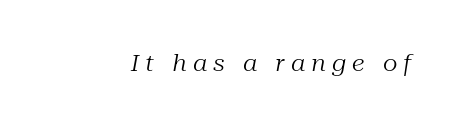
The image shows 23 px text type, italic (leaning right); set unusually wide letter spacing (+0.26 em), not underlined.
